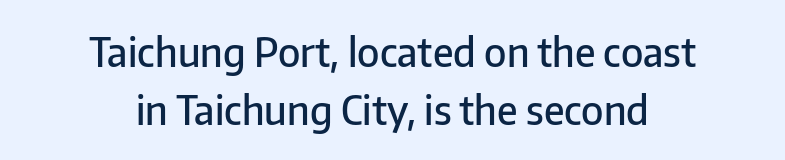
Q: Is the text bold? A: Semi-bold.
Q: Is the text italic (slanted)? A: No, it is upright.
Q: Is the typeface a serif or a sans-serif typeface? A: Sans-serif.
Q: Is the text underlined? A: No.
Q: How is the paragraph aligned? A: Centered.
Q: Is the spacing between letters normal or unusually wide? A: Normal.
Q: Is the spacing between lines tight, normal or loose? A: Normal.
Q: Width (condensed, normal, or wide)? A: Normal.
Q: Stroke contrast? A: Low.
Q: x-height? A: Medium.
Q: Monospaced? A: No.
